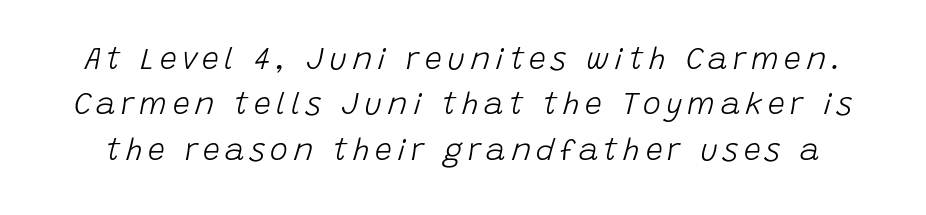
Is this a fixed-width face? No — the glyphs have proportional, varying widths. Each new line begins a customary step beneath the previous one. A clean baseline with only descenders dipping below it. Bold? No — there's no thickening of the strokes.
